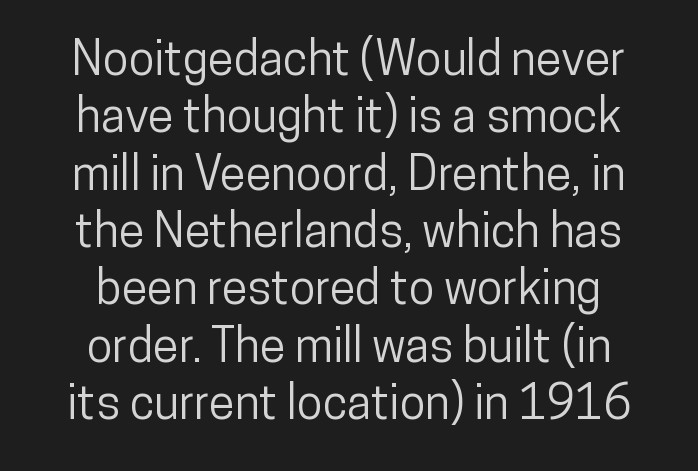
The line texture is even and compact thanks to regular tracking. Which margin do the lines hug? Neither — every line sits in the middle. Here the designer chose a conventional face with non-uniform glyph widths. Tall strokes in this sample are plumb rather than angled. The space beneath each line is pristine and unruled. What kind of face is this? One without serifs — a sans.
